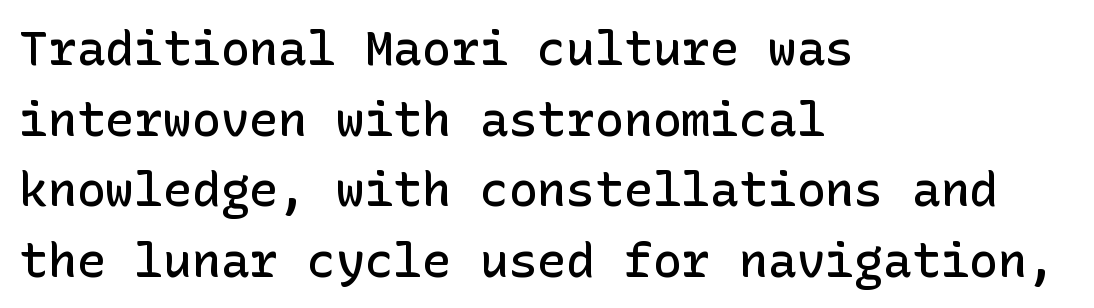
{"serif": "no", "italic": "no", "bold": "semi", "weight": "semibold", "width": "normal", "stroke_contrast": "low", "x_height": "medium", "underline": "no", "align": "left", "line_spacing": "normal", "line_spacing_ratio": 1.47, "letter_spacing": "normal", "letter_spacing_em": 0.0, "glyph_px": 48}
